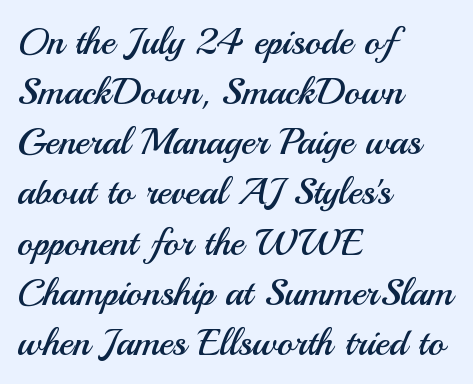
The image shows 38 px regular-weight sans-serif type; set left-aligned, normal line spacing (1.32x), normal letter spacing, not underlined; medium stroke contrast and a small x-height.
